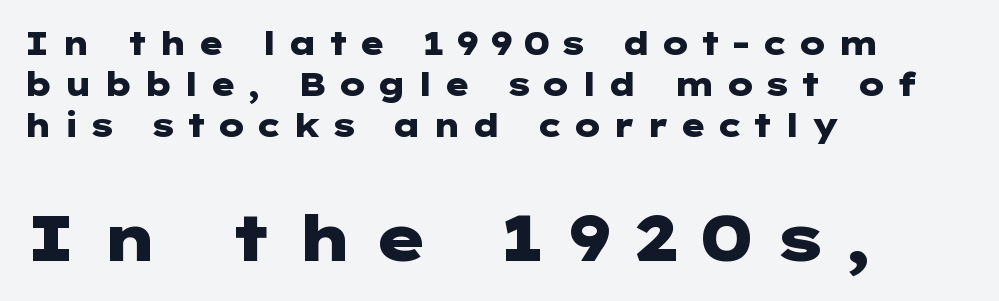
Nobody drew a line under any word here. Leading matches the norm, producing a regular column. The typesetting leans heavy: a genuine bold. The letters are spread apart with noticeably loose tracking. This is roman type, the default non-slanted kind. This sample uses a sans-serif face.
